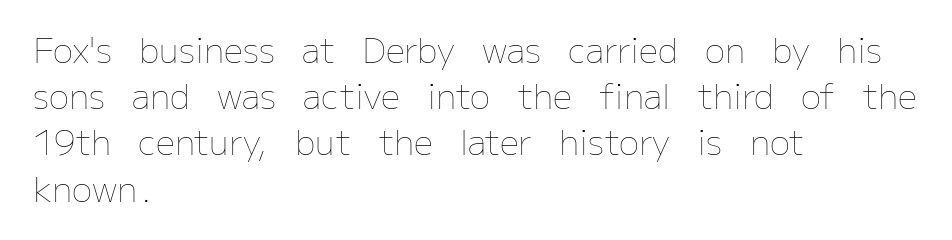
{"italic": "no", "bold": "no", "weight": "thin", "width": "normal", "stroke_contrast": "low", "x_height": "medium", "monospaced": "no", "underline": "no", "align": "left", "line_spacing": "normal", "line_spacing_ratio": 1.36, "letter_spacing": "normal", "letter_spacing_em": 0.0, "glyph_px": 34}
